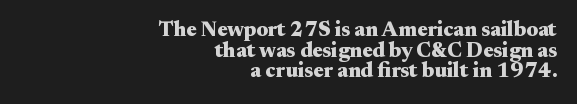
The image shows 21 px bold type, upright; set right-aligned, tight line spacing (0.98x), normal letter spacing, not underlined.
